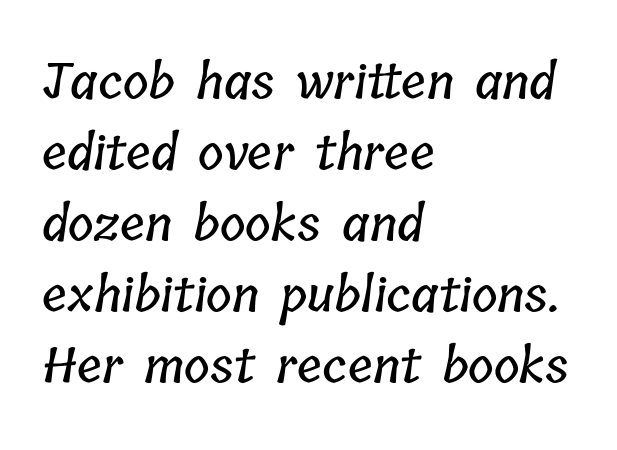
These lines stack with their left ends in a neat column. The rows are spaced the way most documents space them. Each row of text sits above clean, open space. The letters advance in unequal steps, a hallmark of proportional type.
